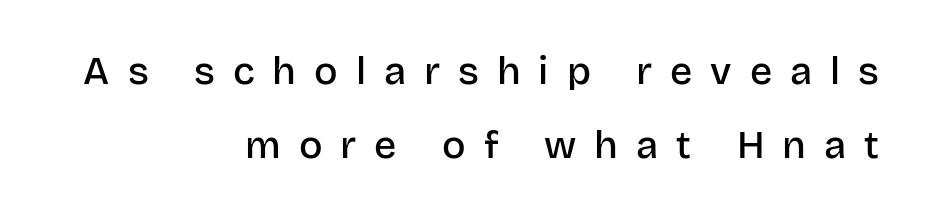
{"serif": "no", "italic": "no", "bold": "semi", "weight": "semibold", "width": "normal", "stroke_contrast": "low", "x_height": "large", "monospaced": "no", "underline": "no", "align": "right", "line_spacing": "loose", "line_spacing_ratio": 1.9, "letter_spacing": "wide", "letter_spacing_em": 0.46, "glyph_px": 39}
